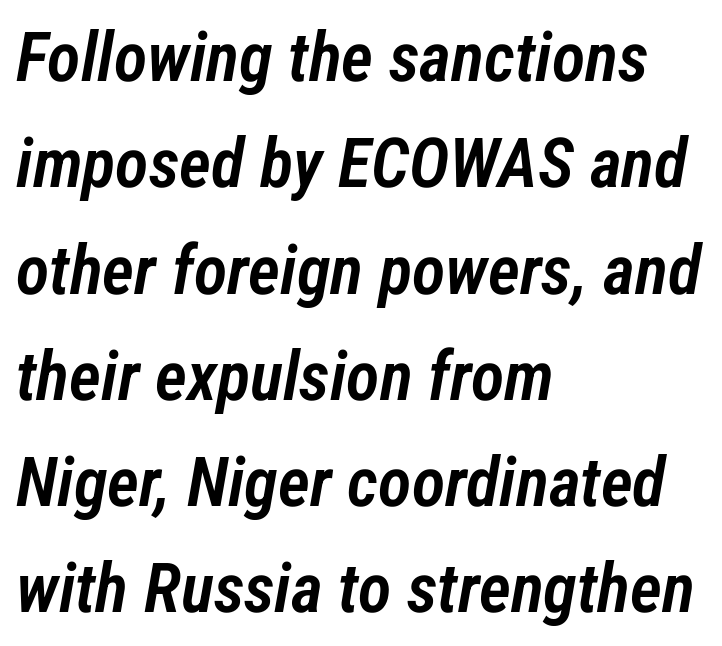
The image shows 69 px semibold, condensed type, italic (leaning right); set left-aligned, normal line spacing (1.54x), normal letter spacing, not underlined; low stroke contrast and a medium x-height.
